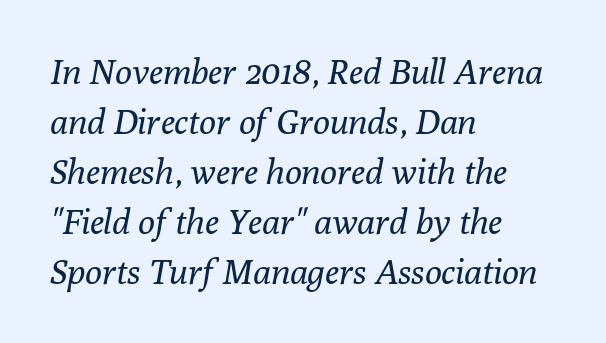
The rendering anchors every line to the left-hand side. Observe the lean: these are italic letterforms. Stem width sits at or under what a default text font uses. The space directly below the letters is spotless. Think of a printed novel: that variable character pitch is what you see here.
